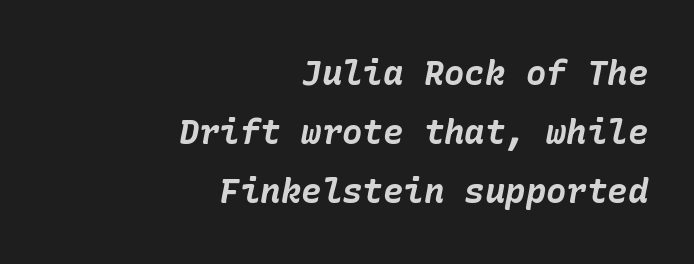
{"italic": "yes", "lean": "right", "slant_degrees": 10, "bold": "yes", "weight": "bold", "width": "normal", "stroke_contrast": "low", "x_height": "medium", "underline": "no", "align": "right", "line_spacing_ratio": 1.74, "letter_spacing": "normal", "letter_spacing_em": 0.0, "glyph_px": 34}
